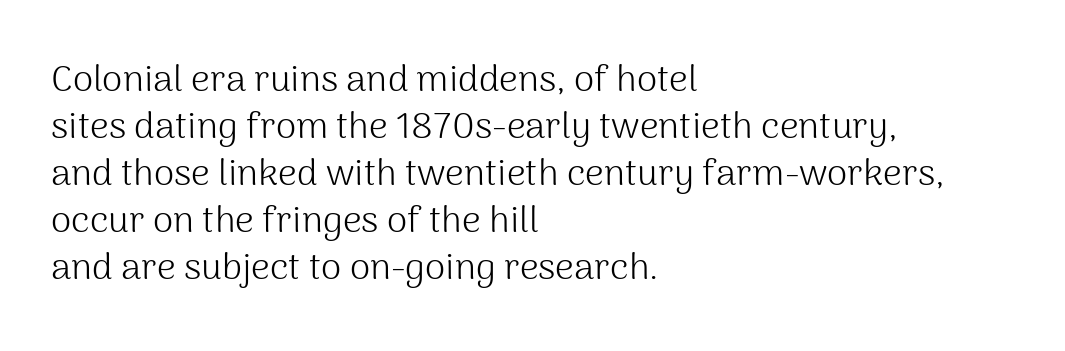
The image shows 37 px light sans-serif type, upright; set left-aligned, normal line spacing (1.27x), normal letter spacing, not underlined; medium stroke contrast and a medium x-height.
